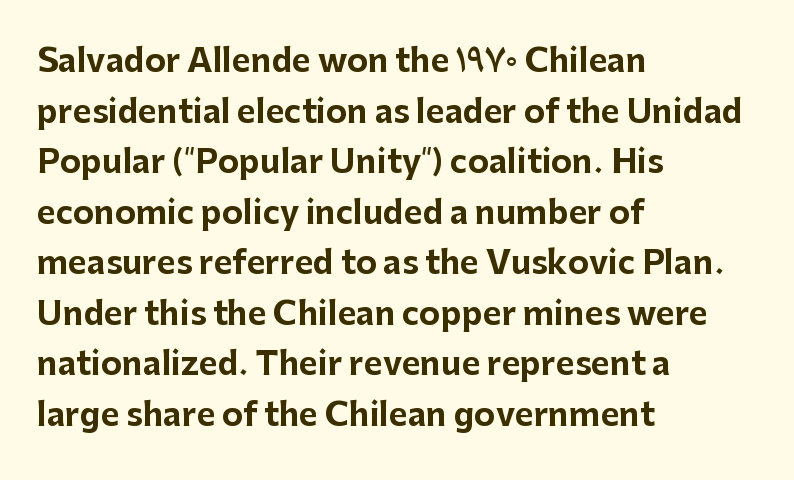
{"serif": "no", "italic": "no", "bold": "yes", "weight": "bold", "width": "normal", "stroke_contrast": "low", "x_height": "medium", "monospaced": "no", "underline": "no", "align": "left", "line_spacing": "normal", "line_spacing_ratio": 1.58, "letter_spacing": "normal", "letter_spacing_em": 0.0, "glyph_px": 32}
